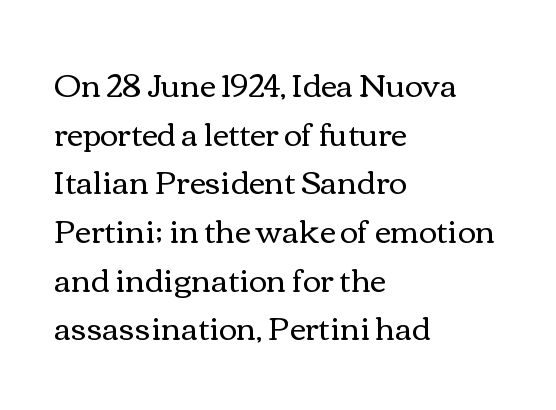
Q: Is the text bold? A: No.
Q: Is the text italic (slanted)? A: No, it is upright.
Q: Is the text underlined? A: No.
Q: How is the paragraph aligned? A: Left-aligned.
Q: Is the spacing between letters normal or unusually wide? A: Normal.
Q: Is the spacing between lines tight, normal or loose? A: Normal.
Q: Width (condensed, normal, or wide)? A: Wide.
Q: x-height? A: Medium.
Q: Monospaced? A: No.
